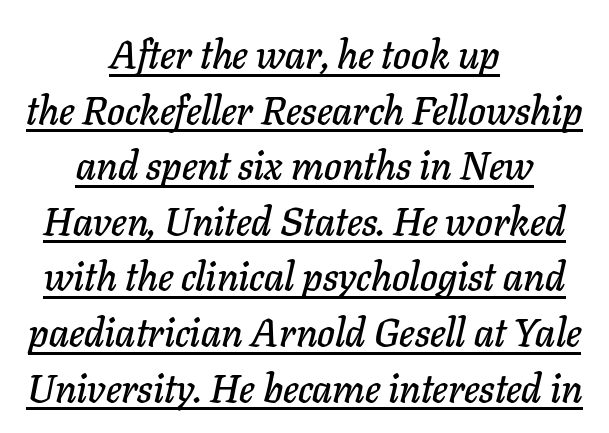
{"italic": "yes", "lean": "right", "slant_degrees": 11, "width": "normal", "stroke_contrast": "low", "x_height": "medium", "monospaced": "no", "underline": "yes", "align": "center", "line_spacing": "normal", "line_spacing_ratio": 1.39, "letter_spacing": "normal", "letter_spacing_em": 0.0, "glyph_px": 40}
